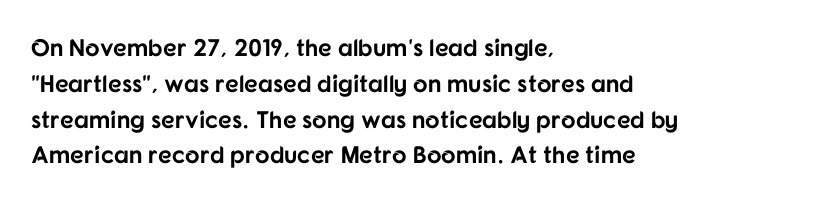
The image shows 24 px bold type, upright; set left-aligned, normal line spacing (1.49x), normal letter spacing, not underlined.
